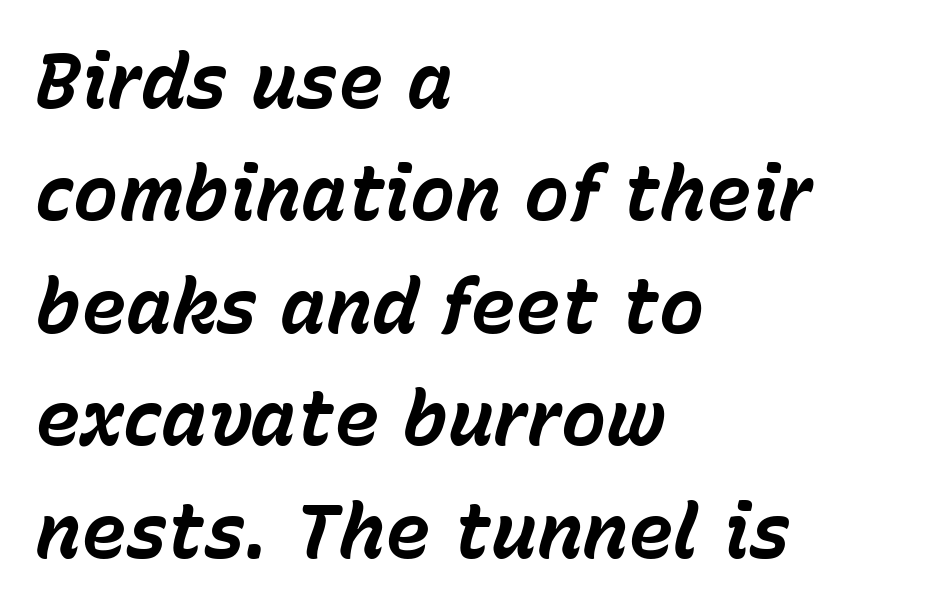
The passage shown is typed in a proportional face where columns would drift. The string is rendered with underlining switched off. How are the letters spaced? Ordinarily, with no added tracking. Notice how descenders clear the ascenders below comfortably — that's standard leading. Bold? Absolutely — the strokes are thick and heavy.
